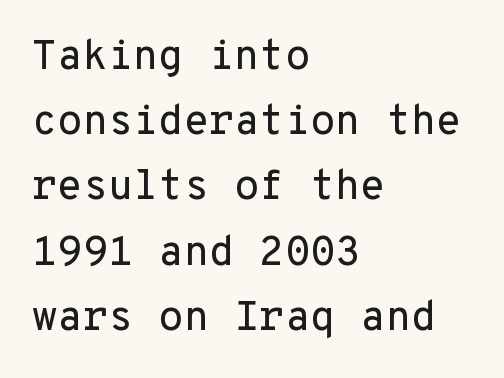
The image shows 41 px sans-serif type, upright, monospaced; set left-aligned, normal line spacing (1.59x), normal letter spacing, not underlined; low stroke contrast and a medium x-height.
